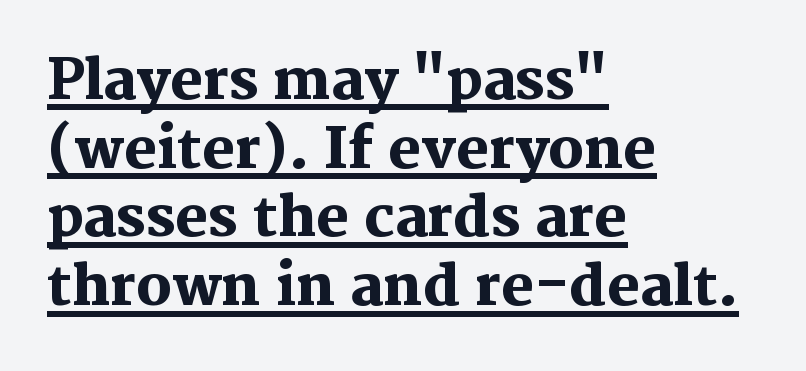
Q: Is the text bold? A: Yes.
Q: Is the text italic (slanted)? A: No, it is upright.
Q: Is the typeface a serif or a sans-serif typeface? A: Serif.
Q: Is the text underlined? A: Yes.
Q: How is the paragraph aligned? A: Left-aligned.
Q: Is the spacing between letters normal or unusually wide? A: Normal.
Q: Is the spacing between lines tight, normal or loose? A: Normal.
Q: Width (condensed, normal, or wide)? A: Normal.
Q: Stroke contrast? A: Medium.
Q: x-height? A: Medium.
Q: Monospaced? A: No.
